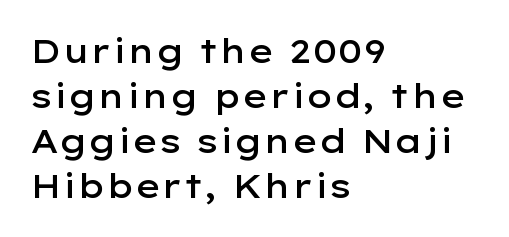
Q: Is the text bold? A: Semi-bold.
Q: Is the text italic (slanted)? A: No, it is upright.
Q: Is the typeface a serif or a sans-serif typeface? A: Sans-serif.
Q: Is the text underlined? A: No.
Q: How is the paragraph aligned? A: Left-aligned.
Q: Is the spacing between letters normal or unusually wide? A: Normal.
Q: Is the spacing between lines tight, normal or loose? A: Normal.
Q: Width (condensed, normal, or wide)? A: Wide.
Q: Stroke contrast? A: Low.
Q: x-height? A: Medium.
Q: Monospaced? A: No.
